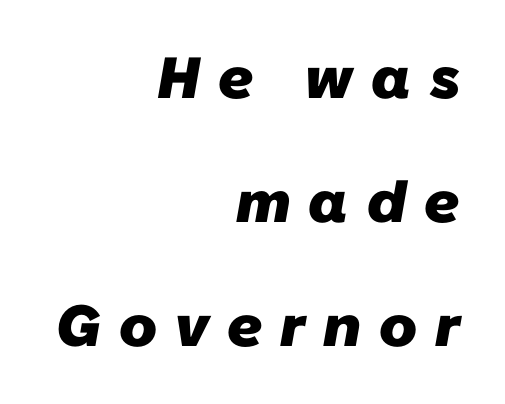
The image shows 58 px heavy sans-serif type; set right-aligned, loose line spacing (2.14x), unusually wide letter spacing (+0.31 em), not underlined; low stroke contrast and a medium x-height.
